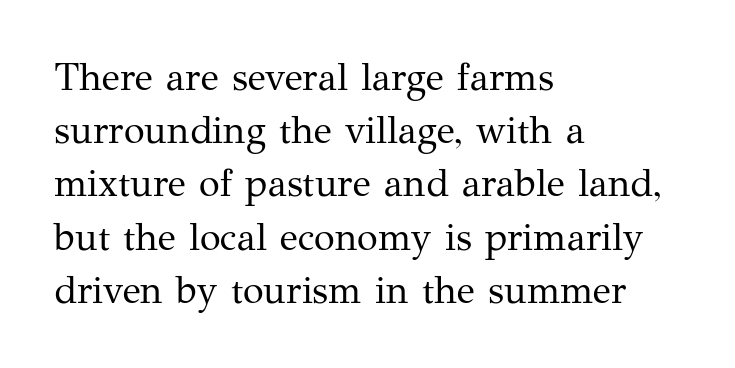
Q: Is the text bold? A: No.
Q: Is the text italic (slanted)? A: No, it is upright.
Q: Is the typeface a serif or a sans-serif typeface? A: Serif.
Q: Is the text underlined? A: No.
Q: How is the paragraph aligned? A: Left-aligned.
Q: Is the spacing between letters normal or unusually wide? A: Normal.
Q: Is the spacing between lines tight, normal or loose? A: Normal.
Q: Width (condensed, normal, or wide)? A: Normal.
Q: Stroke contrast? A: Medium.
Q: x-height? A: Medium.
Q: Monospaced? A: No.
